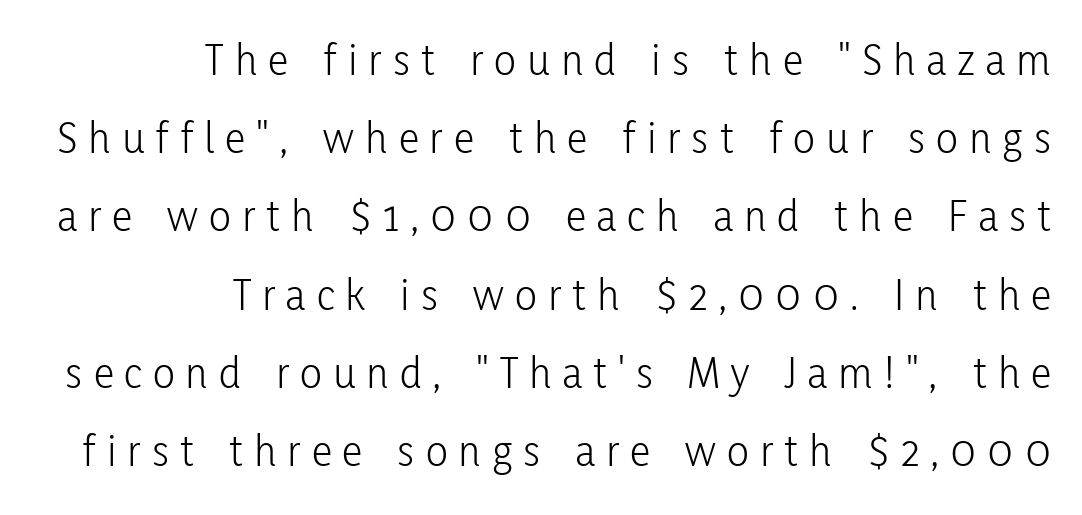
The tracking reads as deliberately expanded to a designer's eye. Descenders hang freely into open space. It's the straight-up-and-down kind of type. The paragraph has a hard right edge and a soft left edge. Compared with typical paragraphs, the rows here are spaced about the same.
